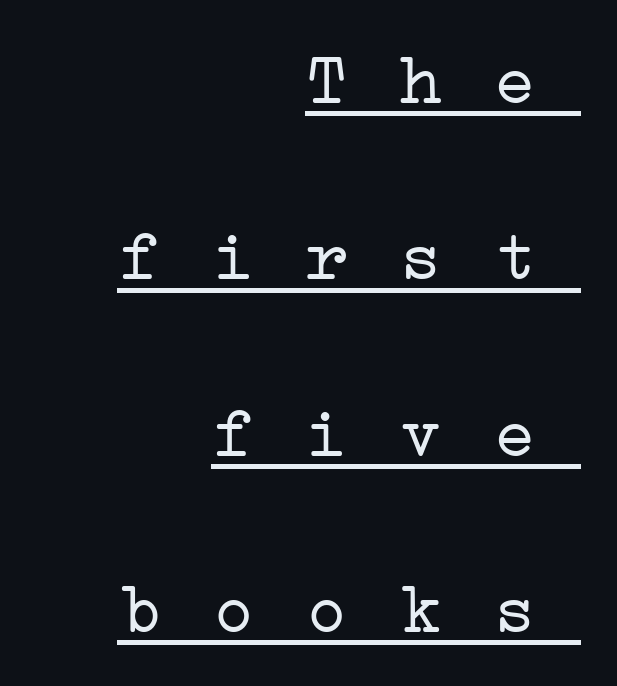
The image shows 72 px light, wide serif type, monospaced; set right-aligned, loose line spacing (2.45x), underlined; low stroke contrast and a medium x-height.
